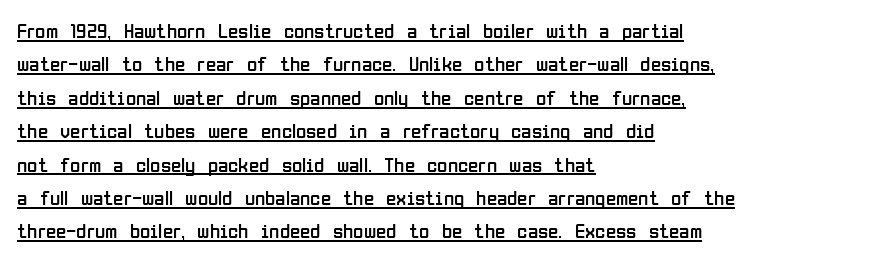
Q: Is the text bold? A: No.
Q: Is the text italic (slanted)? A: No, it is upright.
Q: Is the text underlined? A: Yes.
Q: How is the paragraph aligned? A: Left-aligned.
Q: Is the spacing between letters normal or unusually wide? A: Normal.
Q: Is the spacing between lines tight, normal or loose? A: Normal.
